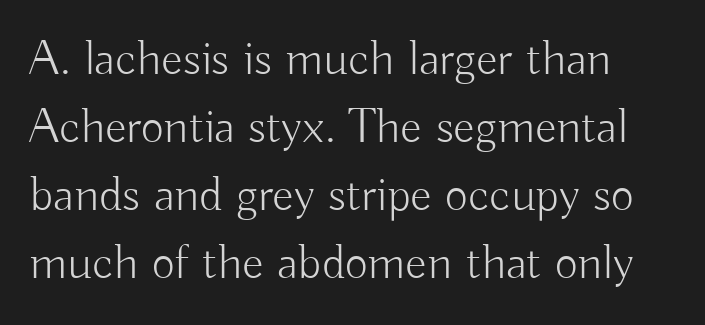
{"serif": "no", "italic": "no", "bold": "no", "weight": "light", "width": "normal", "stroke_contrast": "low", "x_height": "small", "monospaced": "no", "underline": "no", "align": "left", "line_spacing": "normal", "line_spacing_ratio": 1.36, "letter_spacing": "normal", "letter_spacing_em": 0.0, "glyph_px": 50}
